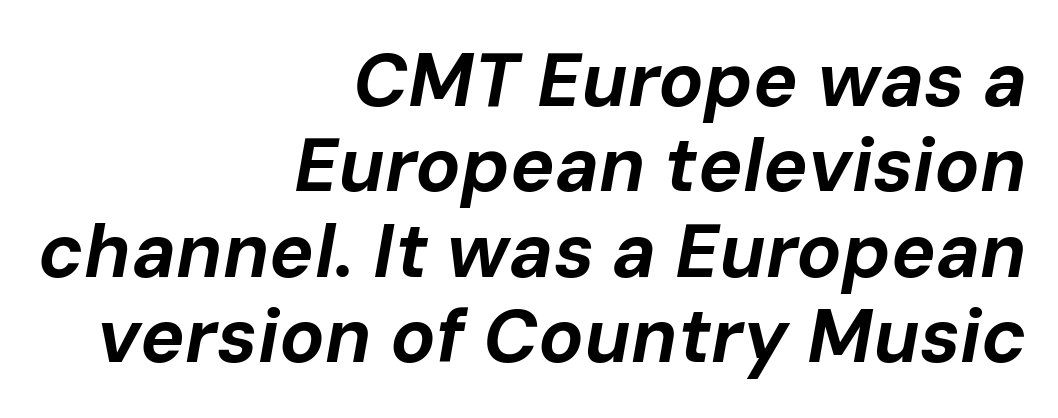
The image shows 75 px bold type, italic (leaning right); set right-aligned, tight line spacing (1.14x), normal letter spacing, not underlined; low stroke contrast and a medium x-height.
